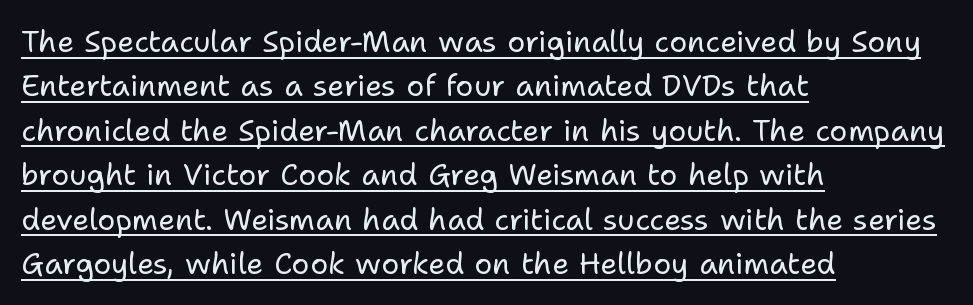
The image shows 30 px regular-weight sans-serif type, upright; set left-aligned, normal line spacing (1.48x), normal letter spacing, underlined; low stroke contrast and a medium x-height.
